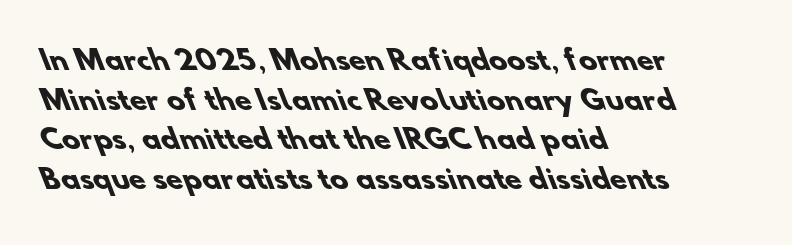
How heavy is the stroke? Heavy — this is a bold. Does the leading feel generous? No, just average. Clear beneath every line of the passage. In terms of letterspacing, this is plain default setting.
